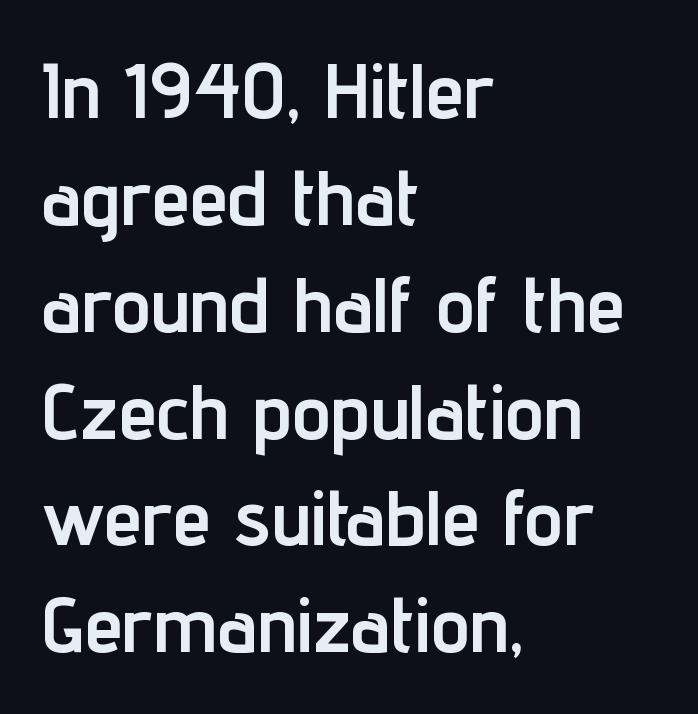
Q: Is the text bold? A: Yes.
Q: Is the text italic (slanted)? A: No, it is upright.
Q: Is the typeface a serif or a sans-serif typeface? A: Sans-serif.
Q: Is the text underlined? A: No.
Q: How is the paragraph aligned? A: Left-aligned.
Q: Is the spacing between letters normal or unusually wide? A: Normal.
Q: Is the spacing between lines tight, normal or loose? A: Normal.
Q: Width (condensed, normal, or wide)? A: Condensed.
Q: Stroke contrast? A: Low.
Q: x-height? A: Medium.
Q: Monospaced? A: No.
